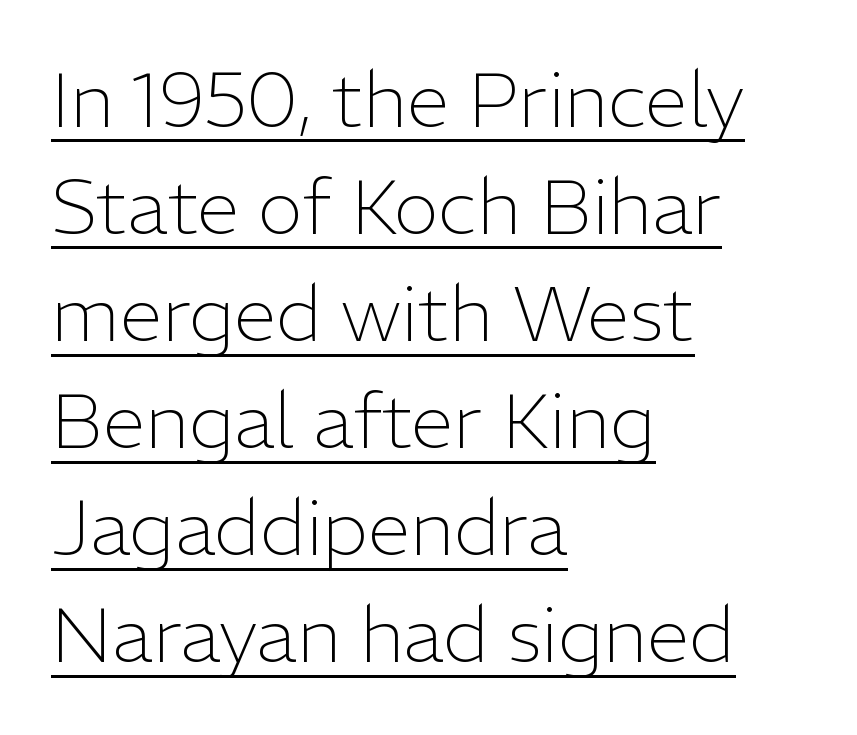
Rows of type keep a routine distance in the vertical direction. Here the glyphs are tracked normally, forming tight word shapes. Which margin do the lines hug? The left one — the right edge is uneven. No italicization has been applied; the sample stays upright. The strokes are not fattened; the text isn't bold.
